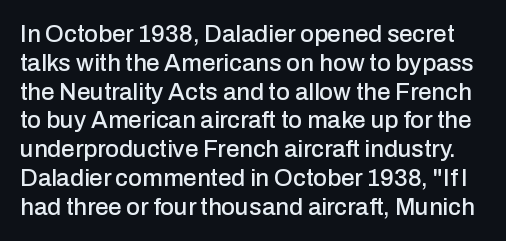
{"italic": "no", "underline": "no", "line_spacing_ratio": 1.2, "letter_spacing": "normal", "letter_spacing_em": 0.0, "glyph_px": 24}
